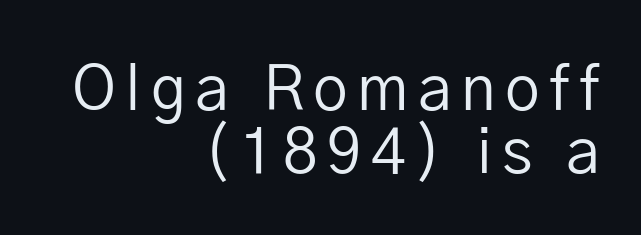
This is sans-serif lettering, the kind often seen on screens and signage. Does the lettering tilt? It doesn't — this is upright. The passage shown is not underscored anywhere. Rows of type sit shoulder to shoulder in the vertical direction. Proportional: the letters do not fall into vertical columns. Heaviness? Minimal to ordinary, like unemphasized prose.
